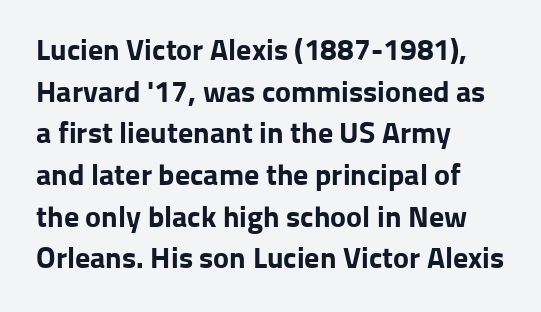
{"serif": "no", "italic": "no", "bold": "yes", "weight": "bold", "width": "normal", "stroke_contrast": "low", "x_height": "medium", "monospaced": "no", "underline": "no", "align": "left", "line_spacing": "normal", "line_spacing_ratio": 1.39, "letter_spacing": "normal", "letter_spacing_em": 0.0, "glyph_px": 30}
